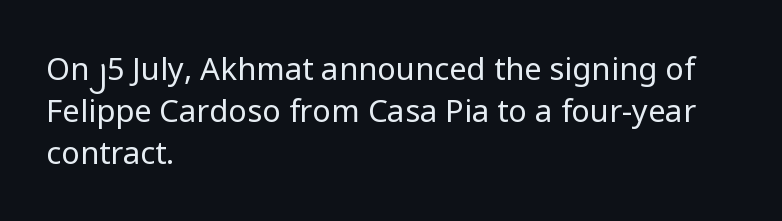
The rendering uses natural spacing where letterforms have individual widths. A sans-serif font was chosen for this passage. Descenders hang freely into open space. Each line starts at the same left margin while the right side varies. Stems and bowls with no extra thickness — not bold. Leading: standard.
